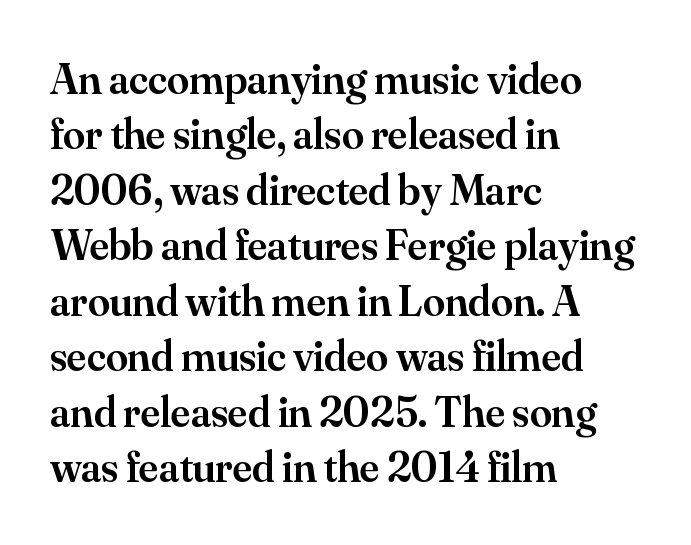
Q: Is the text bold? A: Semi-bold.
Q: Is the text italic (slanted)? A: No, it is upright.
Q: Is the typeface a serif or a sans-serif typeface? A: Serif.
Q: Is the text underlined? A: No.
Q: How is the paragraph aligned? A: Left-aligned.
Q: Is the spacing between letters normal or unusually wide? A: Normal.
Q: Is the spacing between lines tight, normal or loose? A: Normal.
Q: Width (condensed, normal, or wide)? A: Normal.
Q: Stroke contrast? A: Medium.
Q: x-height? A: Small.
Q: Monospaced? A: No.
